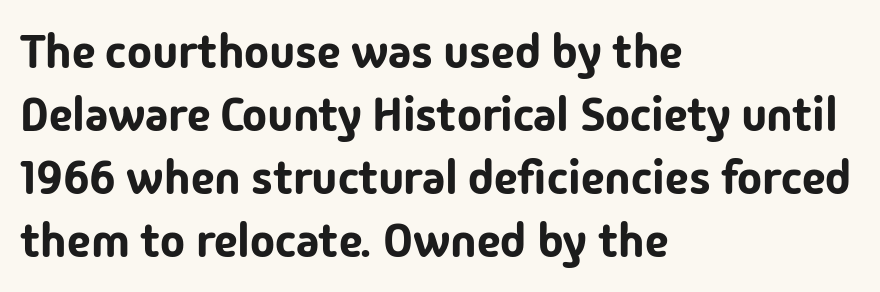
The image shows 47 px sans-serif type, upright; set left-aligned, normal line spacing (1.34x), normal letter spacing, not underlined; low stroke contrast and a medium x-height.
